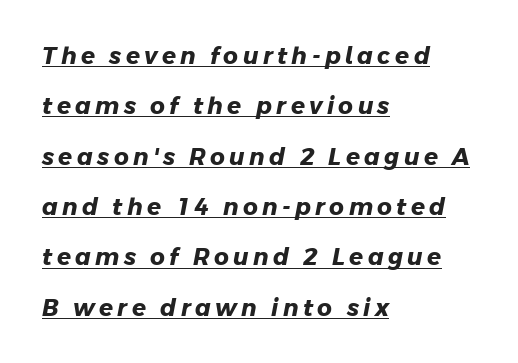
{"bold": "yes", "underline": "yes", "align": "left", "line_spacing": "loose", "line_spacing_ratio": 2.19, "glyph_px": 23}
